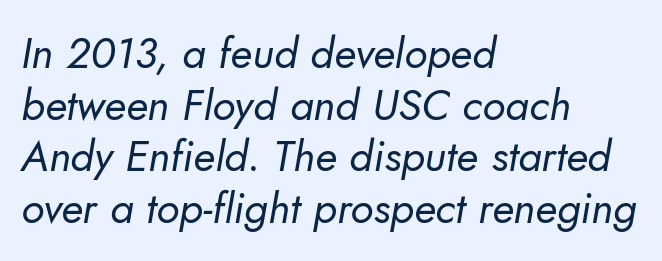
Q: Is the text bold? A: No.
Q: Is the typeface a serif or a sans-serif typeface? A: Sans-serif.
Q: Is the text underlined? A: No.
Q: How is the paragraph aligned? A: Left-aligned.
Q: Is the spacing between letters normal or unusually wide? A: Normal.
Q: Width (condensed, normal, or wide)? A: Normal.
Q: Stroke contrast? A: Low.
Q: x-height? A: Small.
Q: Monospaced? A: No.
